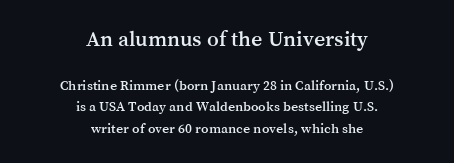
Q: Is the text italic (slanted)? A: No, it is upright.
Q: Is the text underlined? A: No.
Q: How is the paragraph aligned? A: Centered.
Q: Is the spacing between letters normal or unusually wide? A: Normal.
Q: Is the spacing between lines tight, normal or loose? A: Normal.
Q: Which block of text is set in a larger size, the first (top) or the second (bottom)? A: The first (top) one.
